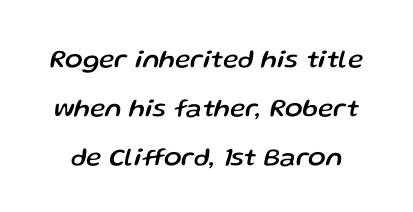
The image shows 26 px text type, italic (leaning right); set line spacing 1.89x, normal letter spacing, not underlined.
